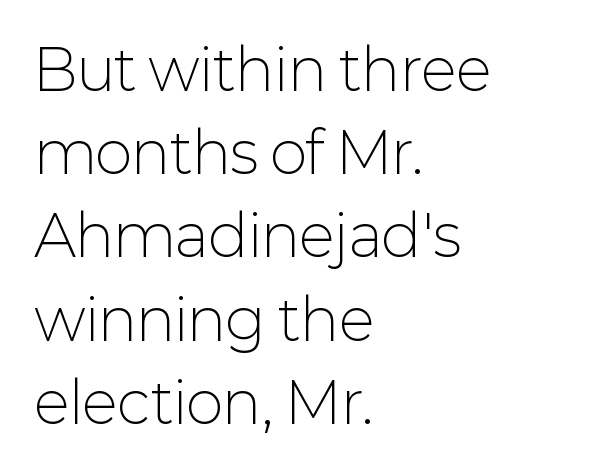
The image shows 57 px light sans-serif type, upright; set left-aligned, normal line spacing (1.46x), normal letter spacing, not underlined; low stroke contrast and a medium x-height.
